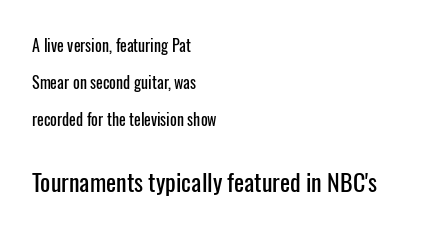
Q: Is the text italic (slanted)? A: No, it is upright.
Q: Is the text underlined? A: No.
Q: How is the paragraph aligned? A: Left-aligned.
Q: Is the spacing between letters normal or unusually wide? A: Normal.
Q: Is the spacing between lines tight, normal or loose? A: Loose.
Q: Which block of text is set in a larger size, the first (top) or the second (bottom)? A: The second (bottom) one.
